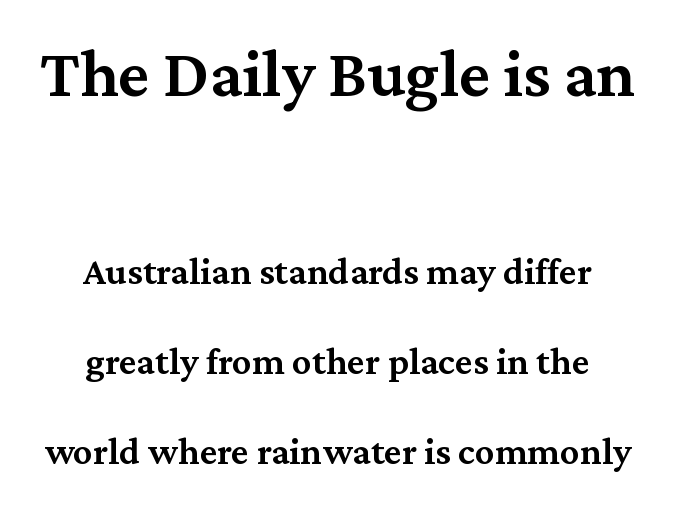
The image shows 69 px semibold serif type, upright; set centered, loose line spacing (2.31x), normal letter spacing, not underlined; the first (top) block is 1.77x larger; medium stroke contrast and a medium x-height.
